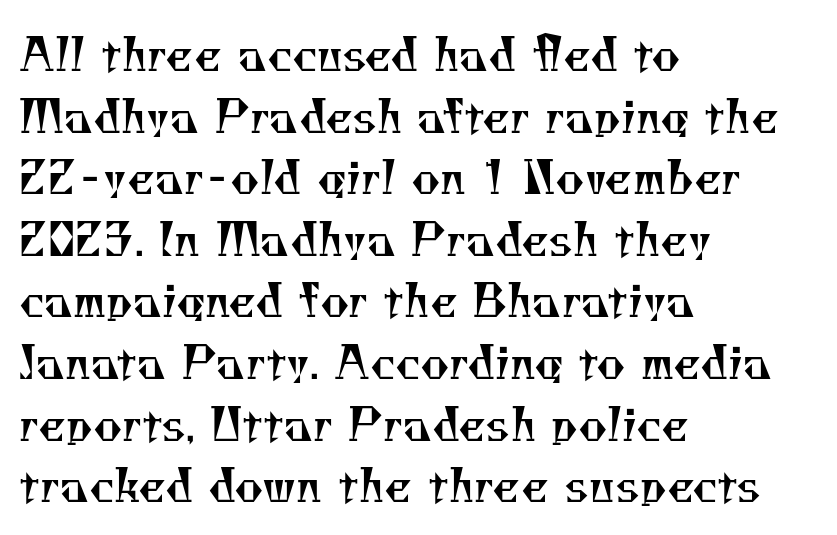
{"serif": "yes", "bold": "no", "weight": "regular", "width": "normal", "stroke_contrast": "medium", "x_height": "small", "monospaced": "no", "underline": "no", "align": "left", "line_spacing": "normal", "line_spacing_ratio": 1.4, "letter_spacing": "normal", "letter_spacing_em": 0.0, "glyph_px": 44}
